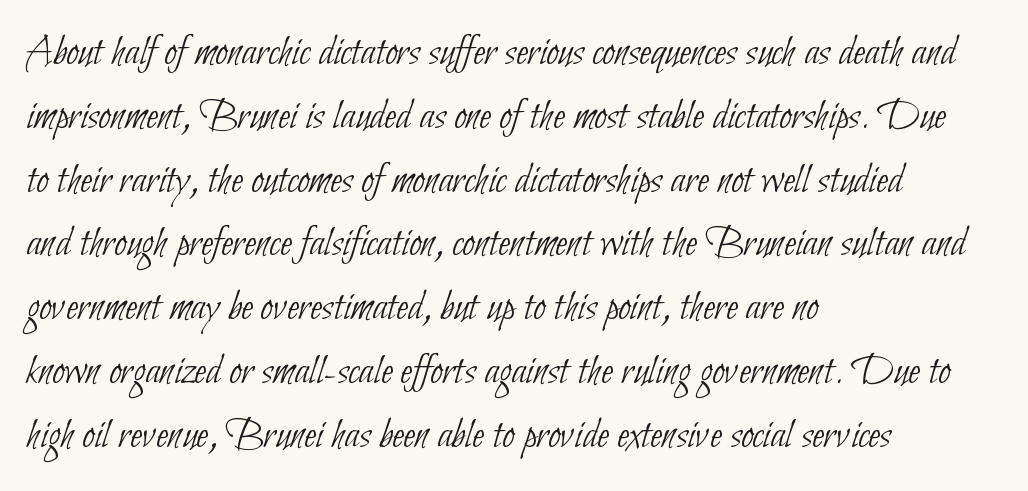
Q: Is the text bold? A: No.
Q: Is the typeface a serif or a sans-serif typeface? A: Sans-serif.
Q: Is the text underlined? A: No.
Q: How is the paragraph aligned? A: Left-aligned.
Q: Is the spacing between letters normal or unusually wide? A: Normal.
Q: Is the spacing between lines tight, normal or loose? A: Normal.
Q: Width (condensed, normal, or wide)? A: Condensed.
Q: Stroke contrast? A: Low.
Q: x-height? A: Small.
Q: Monospaced? A: No.
